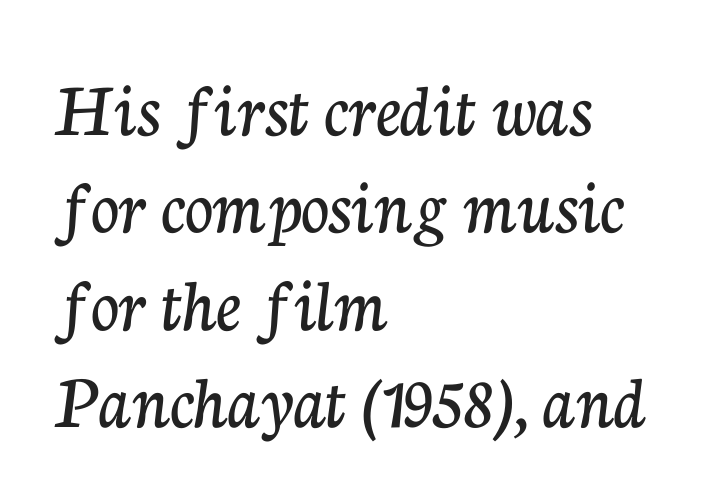
Q: Is the text italic (slanted)? A: Yes.
Q: Is the typeface a serif or a sans-serif typeface? A: Serif.
Q: Is the text underlined? A: No.
Q: How is the paragraph aligned? A: Left-aligned.
Q: Is the spacing between letters normal or unusually wide? A: Normal.
Q: Is the spacing between lines tight, normal or loose? A: Normal.
Q: Width (condensed, normal, or wide)? A: Normal.
Q: Stroke contrast? A: Low.
Q: x-height? A: Medium.
Q: Monospaced? A: No.
